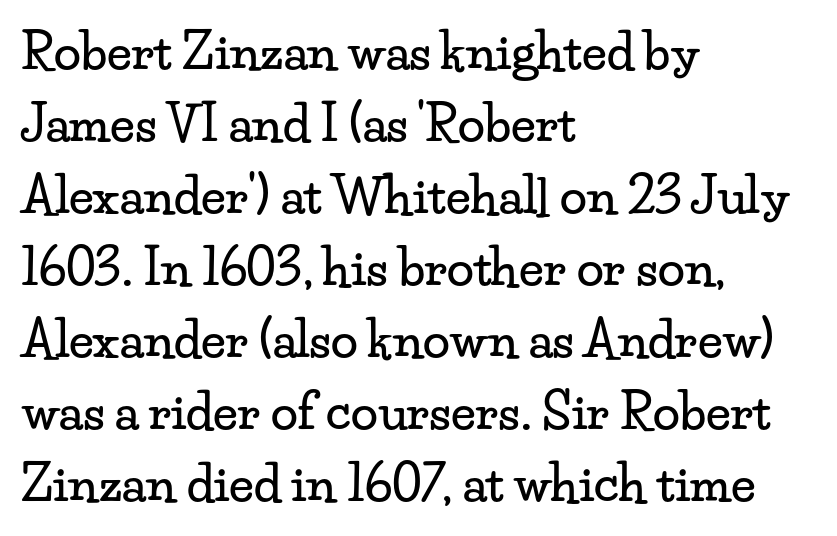
{"serif": "yes", "italic": "no", "width": "wide", "stroke_contrast": "low", "x_height": "small", "monospaced": "no", "underline": "no", "align": "left", "line_spacing": "normal", "line_spacing_ratio": 1.47, "letter_spacing": "normal", "letter_spacing_em": 0.0, "glyph_px": 49}
